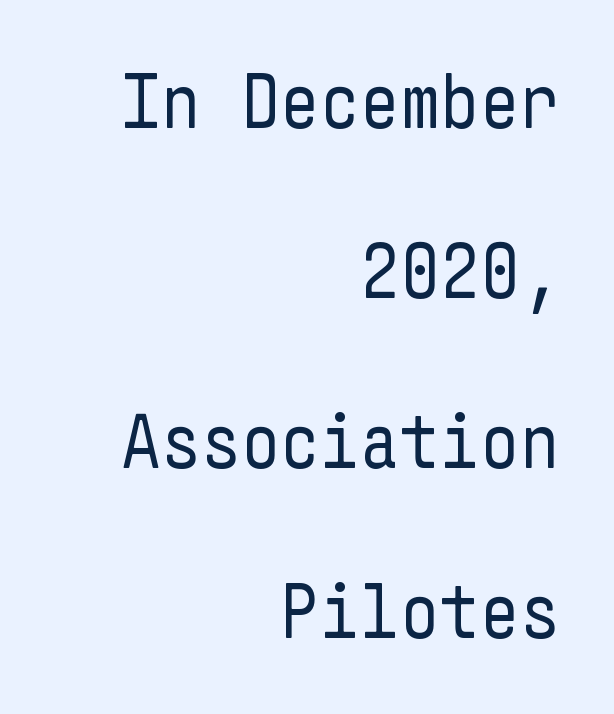
{"serif": "no", "italic": "no", "bold": "no", "weight": "regular", "width": "condensed", "stroke_contrast": "low", "x_height": "medium", "underline": "no", "align": "right", "line_spacing": "loose", "line_spacing_ratio": 2.18, "letter_spacing": "normal", "letter_spacing_em": 0.0, "glyph_px": 78}
